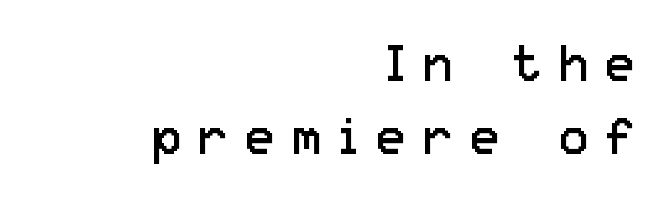
Q: Is the text bold? A: No.
Q: Is the text italic (slanted)? A: No, it is upright.
Q: Is the typeface a serif or a sans-serif typeface? A: Sans-serif.
Q: Is the text underlined? A: No.
Q: How is the paragraph aligned? A: Right-aligned.
Q: Is the spacing between letters normal or unusually wide? A: Unusually wide.
Q: Is the spacing between lines tight, normal or loose? A: Normal.
Q: Width (condensed, normal, or wide)? A: Normal.
Q: Stroke contrast? A: Low.
Q: x-height? A: Medium.
Q: Monospaced? A: No.
